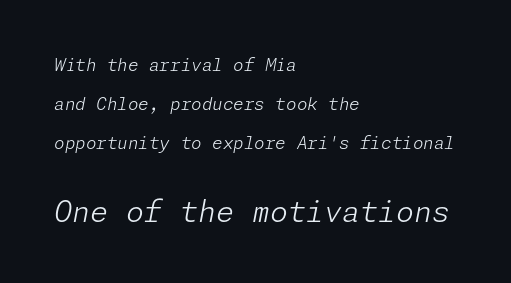
{"italic": "yes", "lean": "right", "slant_degrees": 11, "bold": "no", "weight": "light", "width": "normal", "stroke_contrast": "low", "x_height": "medium", "underline": "no", "align": "left", "line_spacing": "loose", "line_spacing_ratio": 2.3, "letter_spacing": "normal", "letter_spacing_em": 0.0, "larger_block": "second", "size_ratio": 1.71, "glyph_px": 29}
